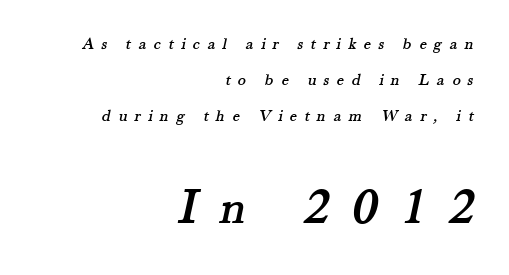
Caption: multi-line text, flush right, ragged left. Nobody drew a line under any word here. Block two is the big one; block one sits smaller above it. The tracking reads as deliberately expanded to a designer's eye. Does the type have serifs? Yes, each stem ends in a small foot. One glance says open: line gaps are wider than usual.
